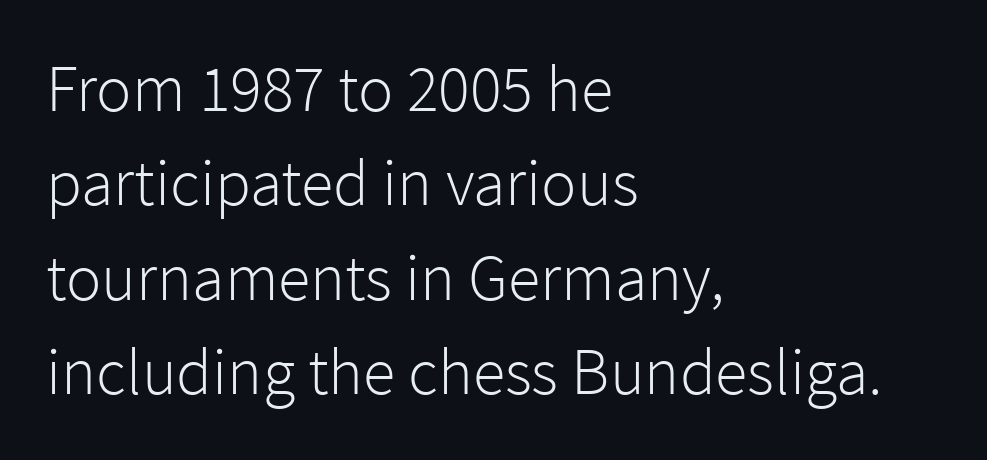
{"serif": "no", "italic": "no", "bold": "no", "weight": "light", "width": "normal", "stroke_contrast": "low", "x_height": "medium", "monospaced": "no", "underline": "no", "align": "left", "line_spacing": "normal", "line_spacing_ratio": 1.43, "letter_spacing": "normal", "letter_spacing_em": 0.0, "glyph_px": 66}
